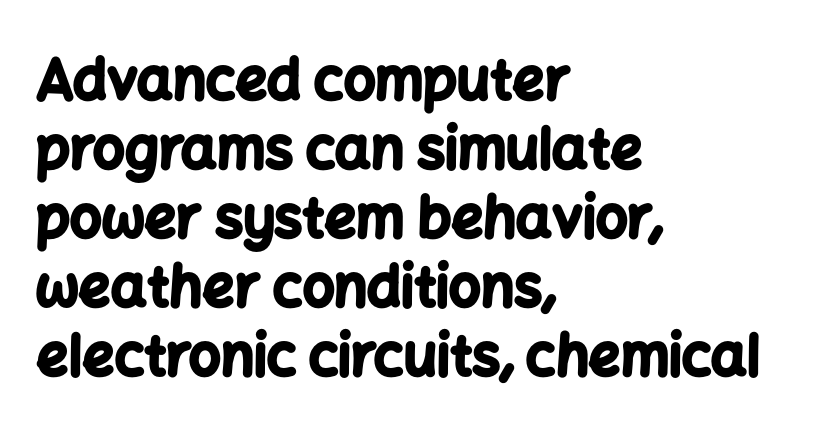
Emphasis by weight is at full strength: bold. Each letter's strokes conclude bluntly, with no projecting serifs. Character widths vary here, with narrow letters taking less room than wide ones. Does extra space separate the letters? No, they use regular spacing. Ascenders rise straight up at ninety degrees. Where is the straight margin? On the left.
